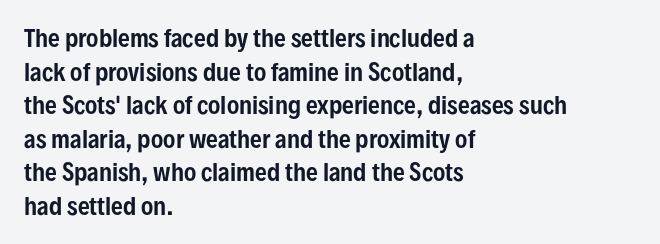
Q: Is the text italic (slanted)? A: No, it is upright.
Q: Is the text underlined? A: No.
Q: How is the paragraph aligned? A: Left-aligned.
Q: Is the spacing between letters normal or unusually wide? A: Normal.
Q: Is the spacing between lines tight, normal or loose? A: Normal.
